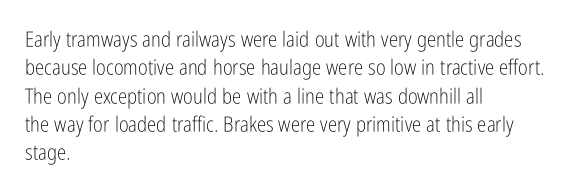
Evenly set lines give the paragraph a standard silhouette. Students, note that the glyphs here touch the page at normal intervals. In terms of posture, this sample is upright. Typeset ragged right — the left edge is the straight one.
